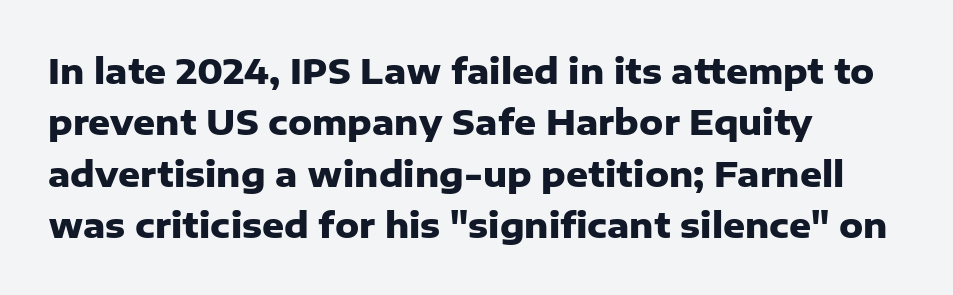
Q: Is the text bold? A: Yes.
Q: Is the text italic (slanted)? A: No, it is upright.
Q: Is the typeface a serif or a sans-serif typeface? A: Sans-serif.
Q: Is the text underlined? A: No.
Q: How is the paragraph aligned? A: Left-aligned.
Q: Is the spacing between letters normal or unusually wide? A: Normal.
Q: Is the spacing between lines tight, normal or loose? A: Normal.
Q: Width (condensed, normal, or wide)? A: Normal.
Q: Stroke contrast? A: Low.
Q: x-height? A: Medium.
Q: Monospaced? A: No.
